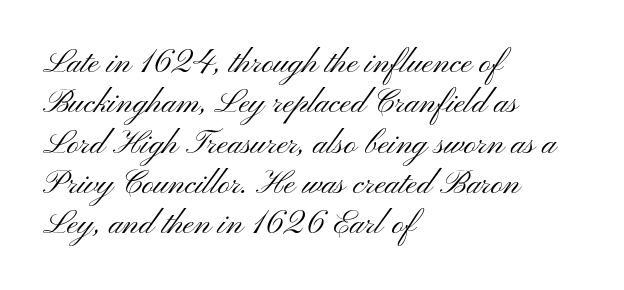
Q: Is the text bold? A: No.
Q: Is the text italic (slanted)? A: Yes.
Q: Is the typeface a serif or a sans-serif typeface? A: Sans-serif.
Q: Is the text underlined? A: No.
Q: How is the paragraph aligned? A: Left-aligned.
Q: Is the spacing between letters normal or unusually wide? A: Normal.
Q: Width (condensed, normal, or wide)? A: Wide.
Q: Stroke contrast? A: Medium.
Q: x-height? A: Small.
Q: Monospaced? A: No.
